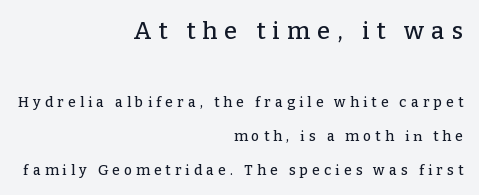
The image shows 24 px text type, upright; set right-aligned, loose line spacing (2.41x), unusually wide letter spacing (+0.3 em), not underlined; the first (top) block is 1.71x larger.
